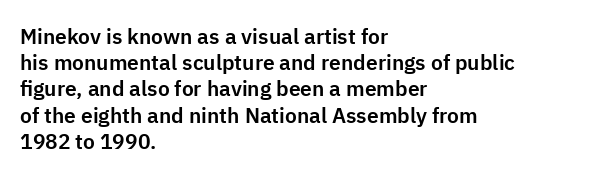
The image shows 21 px text type, upright; set left-aligned, normal line spacing (1.25x), normal letter spacing, not underlined.
